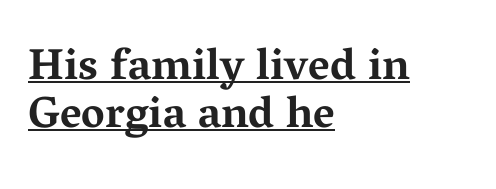
The image shows 44 px bold, wide serif type, upright; set left-aligned, tight line spacing (1.08x), normal letter spacing, underlined; medium stroke contrast and a medium x-height.
